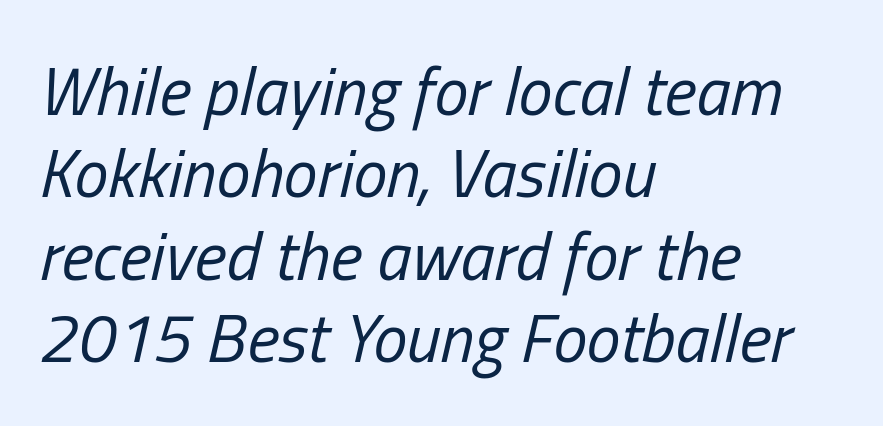
The image shows 68 px regular-weight, condensed type, italic (leaning right); set left-aligned, line spacing 1.21x, normal letter spacing, not underlined; low stroke contrast and a medium x-height.
